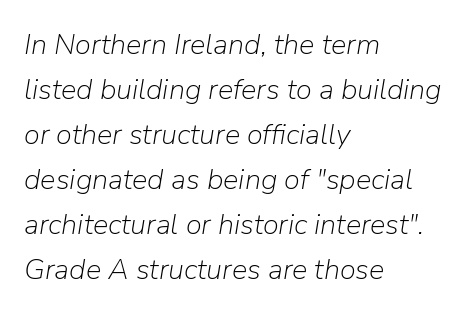
{"italic": "yes", "lean": "right", "slant_degrees": 9, "bold": "no", "weight": "light", "width": "normal", "stroke_contrast": "low", "x_height": "medium", "monospaced": "no", "underline": "no", "align": "left", "line_spacing": "normal", "line_spacing_ratio": 1.55, "letter_spacing": "normal", "letter_spacing_em": 0.0, "glyph_px": 29}
